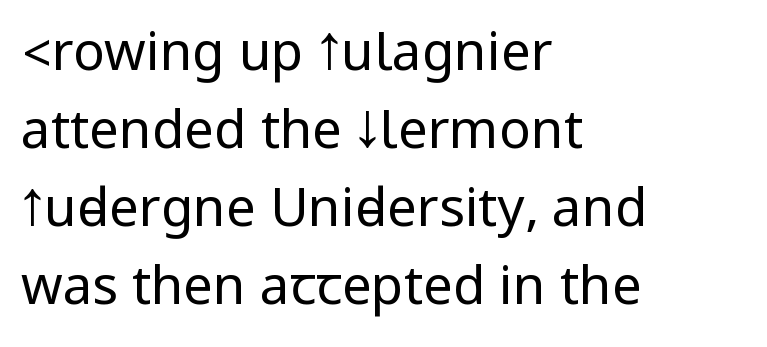
Look at the bottom of the vertical strokes: they stop flat, with no serifs. Leftover space on each line is placed entirely after the last word. Regarding leading, the lines here are spaced in the standard way. Vertical stems look standard width or narrower in stroke.
